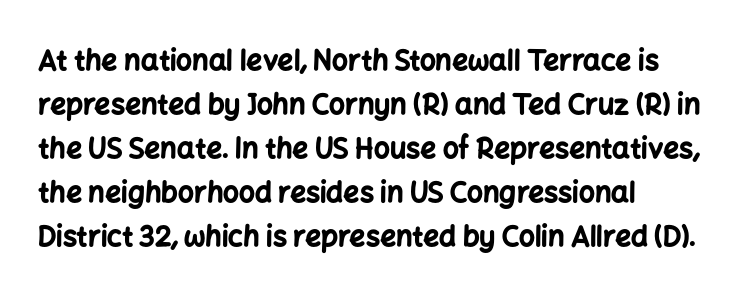
The image shows 28 px bold sans-serif type, upright; set normal line spacing (1.57x), normal letter spacing, not underlined; low stroke contrast and a medium x-height.
